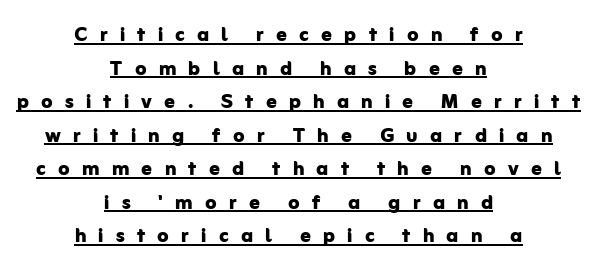
Q: Is the text bold? A: Yes.
Q: Is the text italic (slanted)? A: No, it is upright.
Q: Is the text underlined? A: Yes.
Q: How is the paragraph aligned? A: Centered.
Q: Is the spacing between letters normal or unusually wide? A: Unusually wide.
Q: Is the spacing between lines tight, normal or loose? A: Normal.
